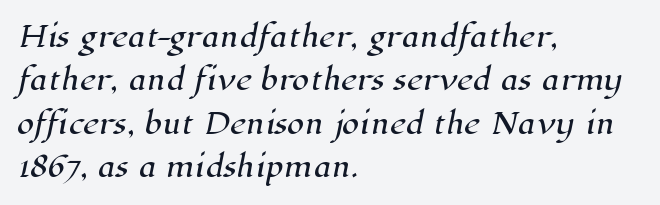
{"serif": "yes", "width": "normal", "stroke_contrast": "high", "x_height": "medium", "monospaced": "no", "underline": "no", "align": "left", "line_spacing": "normal", "line_spacing_ratio": 1.55, "letter_spacing": "normal", "letter_spacing_em": 0.0, "glyph_px": 28}
